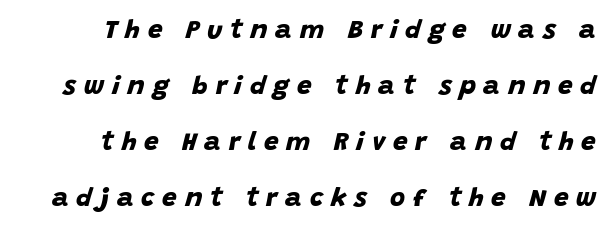
Typographic density is high because the face is bold. How would I describe the line gaps? Wide and relaxed. Spacing between characters has been opened up far beyond the box default. The space directly below the letters is spotless.
